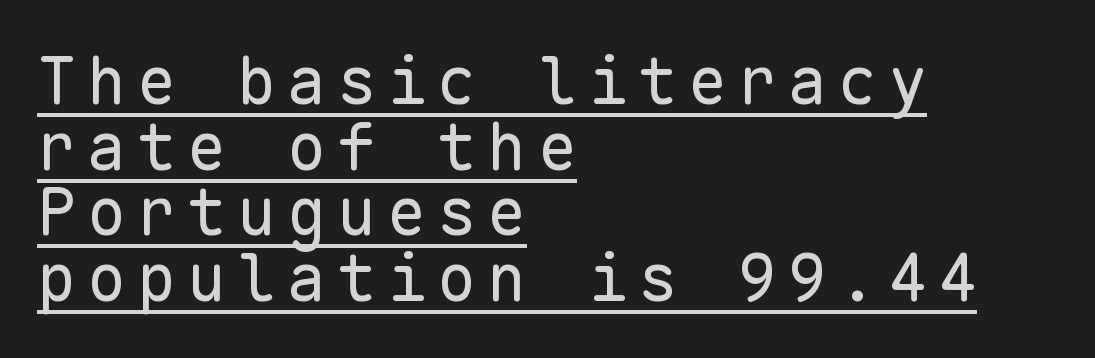
{"serif": "no", "italic": "no", "bold": "no", "weight": "regular", "width": "normal", "stroke_contrast": "low", "x_height": "medium", "monospaced": "yes", "underline": "yes", "align": "left", "line_spacing": "tight", "line_spacing_ratio": 1.01, "glyph_px": 65}
